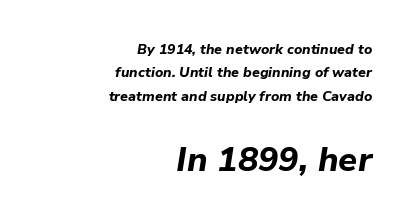
{"italic": "yes", "lean": "right", "slant_degrees": 9, "bold": "yes", "weight": "bold", "width": "normal", "stroke_contrast": "low", "x_height": "medium", "monospaced": "no", "underline": "no", "align": "right", "line_spacing": "normal", "line_spacing_ratio": 1.67, "letter_spacing": "normal", "letter_spacing_em": 0.0, "larger_block": "second", "size_ratio": 2.43, "glyph_px": 34}
